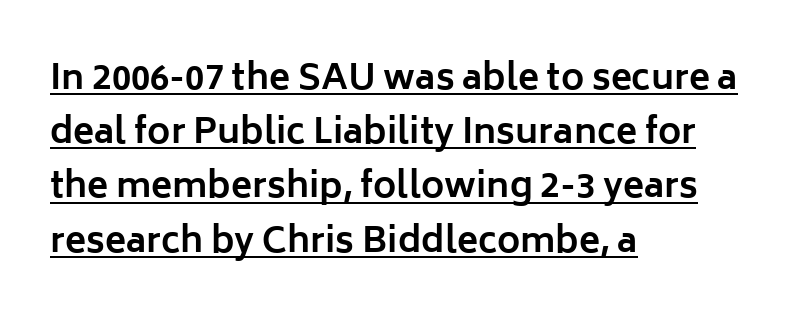
Visually the block forms a straight wall on the left and a jagged coastline on the right. Is there an underline? Yes — a line sits under the letters. Every letter is thick-stroked: bold, no question. Nope, no serifs anywhere on these letters.
